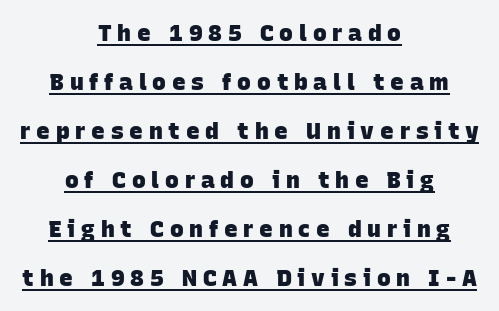
The image shows 23 px bold type; set centered, loose line spacing (2.13x), unusually wide letter spacing (+0.25 em), underlined.
